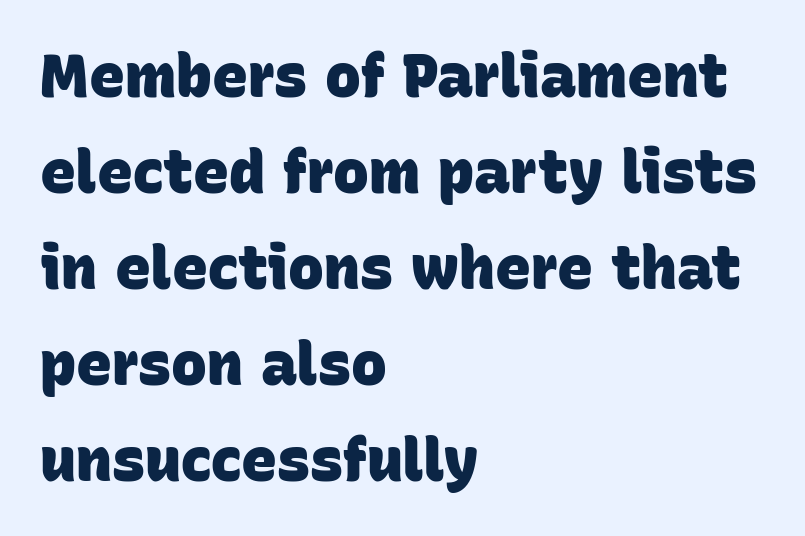
The image shows 60 px heavy sans-serif type; set left-aligned, normal line spacing (1.6x), normal letter spacing, not underlined; low stroke contrast and a large x-height.
